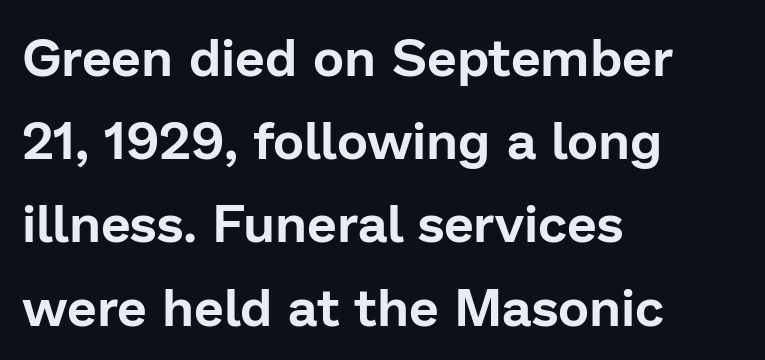
Q: Is the text italic (slanted)? A: No, it is upright.
Q: Is the typeface a serif or a sans-serif typeface? A: Sans-serif.
Q: Is the text underlined? A: No.
Q: How is the paragraph aligned? A: Left-aligned.
Q: Is the spacing between letters normal or unusually wide? A: Normal.
Q: Is the spacing between lines tight, normal or loose? A: Normal.
Q: Width (condensed, normal, or wide)? A: Normal.
Q: Stroke contrast? A: Low.
Q: x-height? A: Medium.
Q: Monospaced? A: No.
